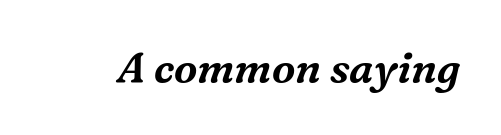
Q: Is the text italic (slanted)? A: Yes, it leans right by about 16 degrees.
Q: Is the typeface a serif or a sans-serif typeface? A: Serif.
Q: Is the text underlined? A: No.
Q: Is the spacing between letters normal or unusually wide? A: Normal.
Q: Width (condensed, normal, or wide)? A: Normal.
Q: Stroke contrast? A: Medium.
Q: x-height? A: Medium.
Q: Monospaced? A: No.
